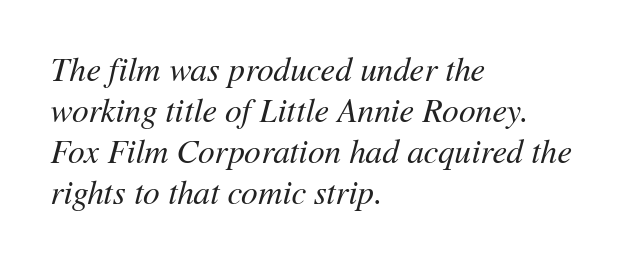
Q: Is the text bold? A: No.
Q: Is the text italic (slanted)? A: Yes, it leans right by about 11 degrees.
Q: Is the text underlined? A: No.
Q: How is the paragraph aligned? A: Left-aligned.
Q: Is the spacing between letters normal or unusually wide? A: Normal.
Q: Width (condensed, normal, or wide)? A: Normal.
Q: Stroke contrast? A: Medium.
Q: x-height? A: Medium.
Q: Monospaced? A: No.
